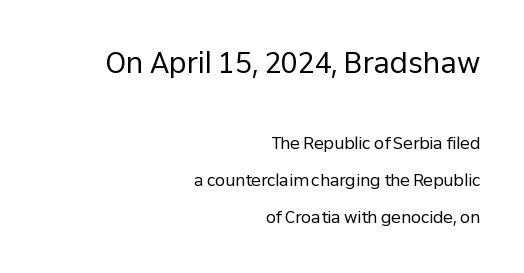
The image shows 28 px regular-weight sans-serif type, upright; set right-aligned, loose line spacing (2.33x), normal letter spacing, not underlined; the first (top) block is 1.75x larger; low stroke contrast and a medium x-height.
